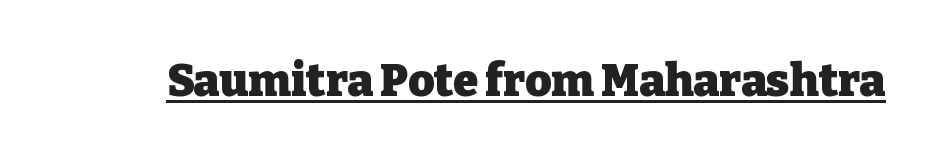
{"serif": "yes", "italic": "no", "bold": "yes", "weight": "heavy", "width": "normal", "stroke_contrast": "low", "x_height": "medium", "monospaced": "no", "underline": "yes", "letter_spacing": "normal", "letter_spacing_em": 0.0, "glyph_px": 45}
